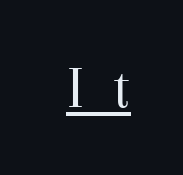
The text was rendered using a seriffed face with decorative stroke endings. In terms of letterspacing, this is a distinctly airy, spread setting. These lines are rendered in a variable-pitch font. It's the straight-up-and-down kind of type.
